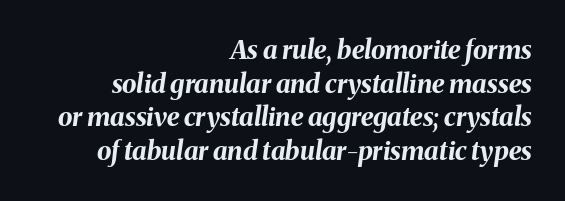
Q: Is the text bold? A: Yes.
Q: Is the text italic (slanted)? A: Yes, it leans right by about 8 degrees.
Q: Is the text underlined? A: No.
Q: How is the paragraph aligned? A: Right-aligned.
Q: Is the spacing between letters normal or unusually wide? A: Normal.
Q: Is the spacing between lines tight, normal or loose? A: Normal.
